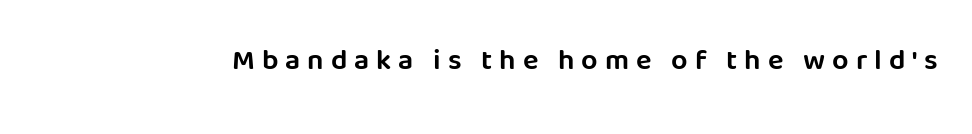
These lines have a slow, spaced-out rhythm from letter to letter. The area under the type is left untouched. Do the characters align in a grid? No, the font is proportional. Italic? Not at all — the glyphs are vertical.
